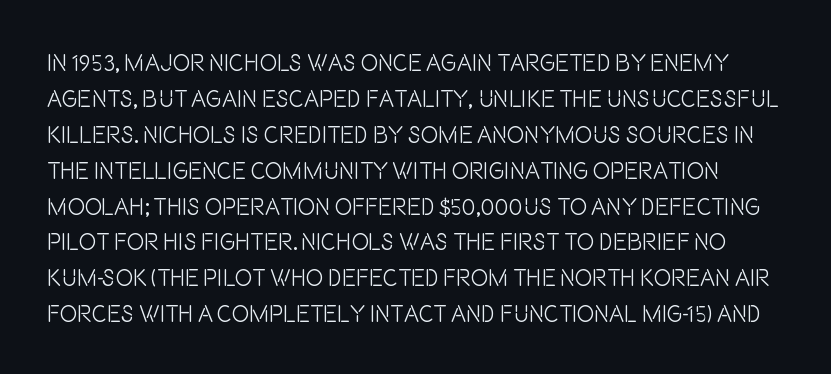
The image shows 23 px text type, upright; set normal line spacing (1.56x), normal letter spacing, not underlined.
